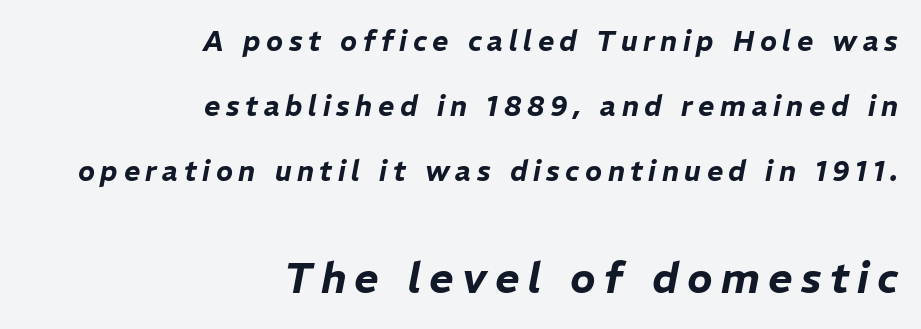
One glance says open: line gaps are wider than usual. The designer gave the closing block more size than the opening block. Slanted lettering throughout. Each letter keeps its own natural width here, so spacing adapts to shape. All the whitespace from short lines collects on the left. Anything drawn beneath the words? Only blank space.
